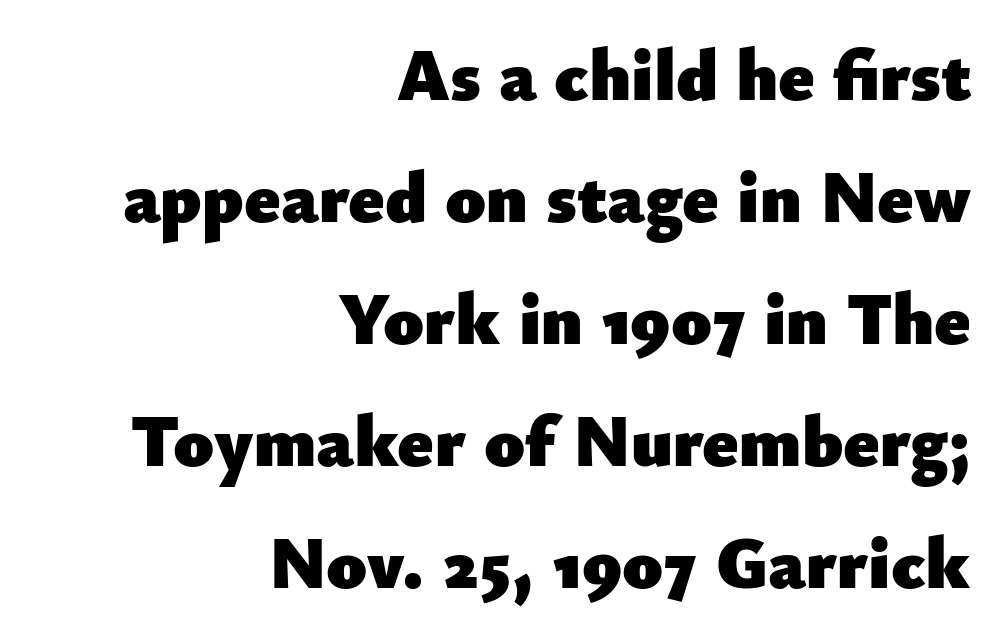
The image shows 73 px heavy sans-serif type, upright; set right-aligned, normal line spacing (1.67x), normal letter spacing, not underlined; low stroke contrast and a small x-height.
